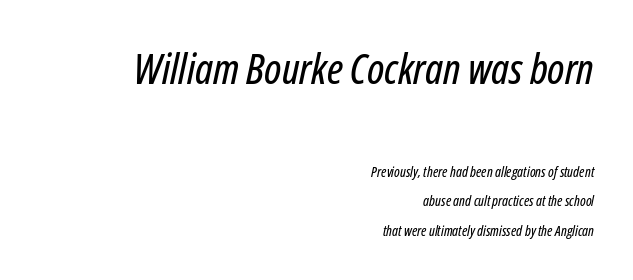
The image shows 42 px condensed type, italic (leaning right); set right-aligned, loose line spacing (2.12x), normal letter spacing, not underlined; the first (top) block is 3.0x larger; low stroke contrast and a medium x-height.
